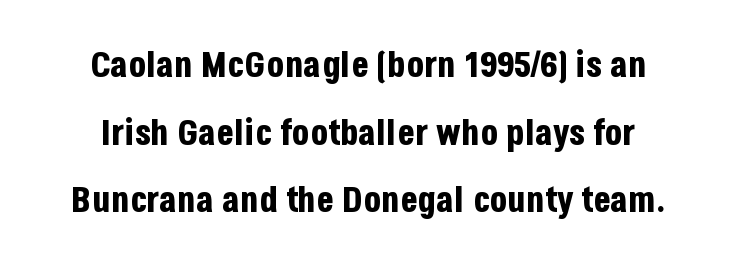
The image shows 36 px bold, condensed sans-serif type, upright; set line spacing 1.88x, normal letter spacing, not underlined; low stroke contrast and a large x-height.
